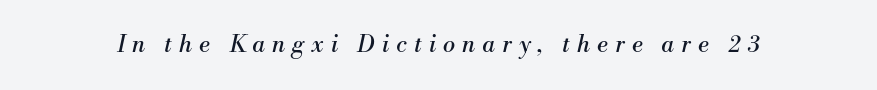
{"italic": "yes", "lean": "right", "slant_degrees": 13, "bold": "no", "underline": "no", "letter_spacing": "wide", "letter_spacing_em": 0.31, "glyph_px": 23}
